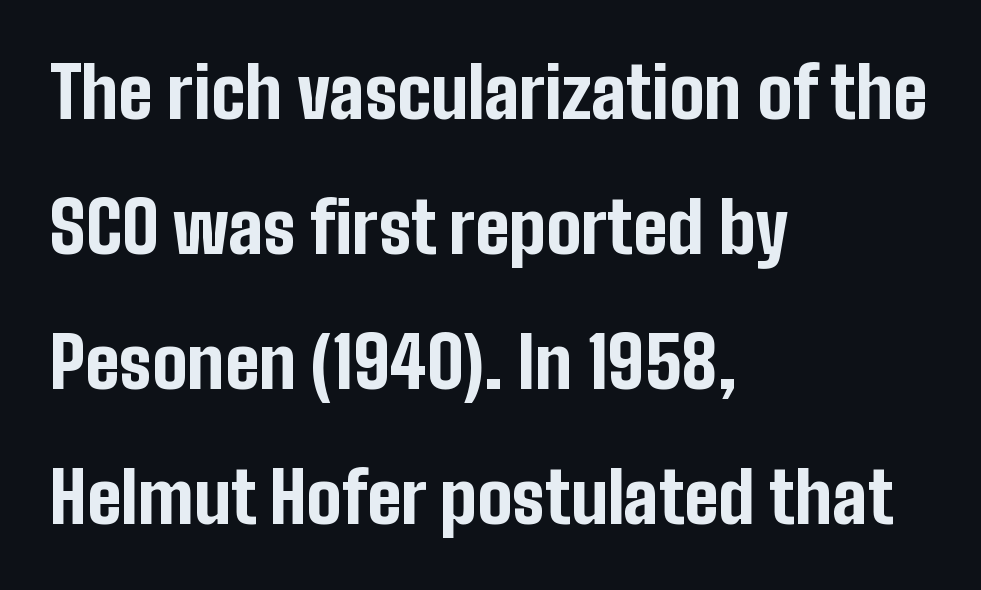
Q: Is the text bold? A: Yes.
Q: Is the text italic (slanted)? A: No, it is upright.
Q: Is the typeface a serif or a sans-serif typeface? A: Sans-serif.
Q: Is the text underlined? A: No.
Q: How is the paragraph aligned? A: Left-aligned.
Q: Is the spacing between letters normal or unusually wide? A: Normal.
Q: Is the spacing between lines tight, normal or loose? A: Loose.
Q: Width (condensed, normal, or wide)? A: Condensed.
Q: Stroke contrast? A: Low.
Q: x-height? A: Medium.
Q: Monospaced? A: No.
